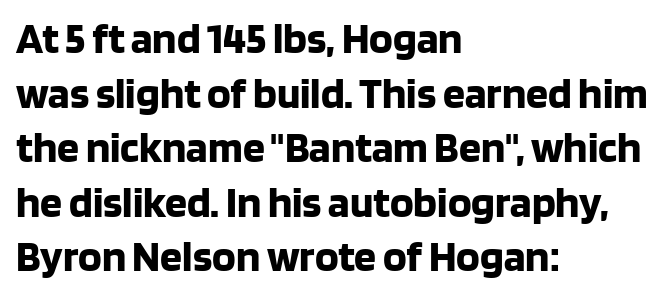
The image shows 44 px bold sans-serif type, upright; set left-aligned, line spacing 1.24x, normal letter spacing, not underlined; low stroke contrast and a large x-height.
